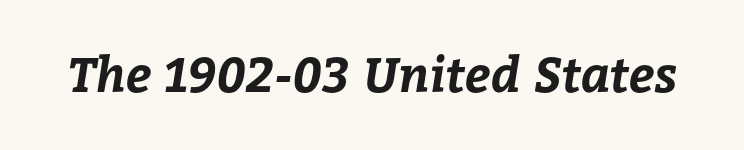
Q: Is the text bold? A: Yes.
Q: Is the text underlined? A: No.
Q: Is the spacing between letters normal or unusually wide? A: Normal.
Q: Width (condensed, normal, or wide)? A: Normal.
Q: Stroke contrast? A: Low.
Q: x-height? A: Medium.
Q: Monospaced? A: No.
